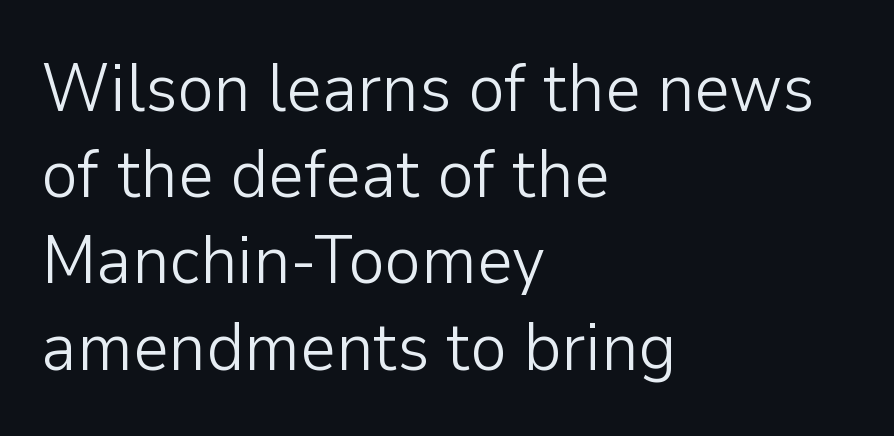
Q: Is the text bold? A: No.
Q: Is the text italic (slanted)? A: No, it is upright.
Q: Is the typeface a serif or a sans-serif typeface? A: Sans-serif.
Q: Is the text underlined? A: No.
Q: How is the paragraph aligned? A: Left-aligned.
Q: Is the spacing between letters normal or unusually wide? A: Normal.
Q: Is the spacing between lines tight, normal or loose? A: Normal.
Q: Width (condensed, normal, or wide)? A: Normal.
Q: Stroke contrast? A: Low.
Q: x-height? A: Medium.
Q: Monospaced? A: No.
